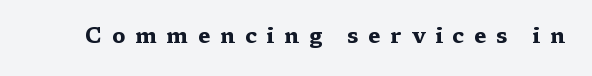
{"italic": "no", "bold": "yes", "underline": "no", "letter_spacing": "wide", "letter_spacing_em": 0.47, "glyph_px": 21}
